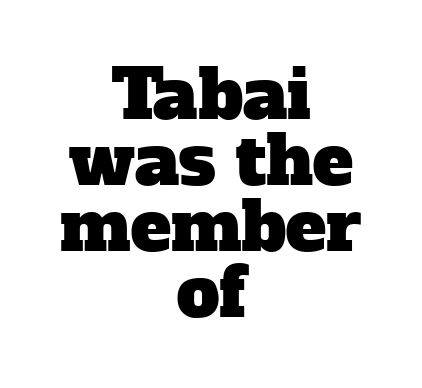
Look at the bottom of the vertical strokes: they flare into serifs here. Anything drawn beneath the words? Only blank space. The leading is snug, giving the passage a crowded texture. Typeset on center — no edge is straight. This sample has the flowing, uneven cadence of proportional lettering.
